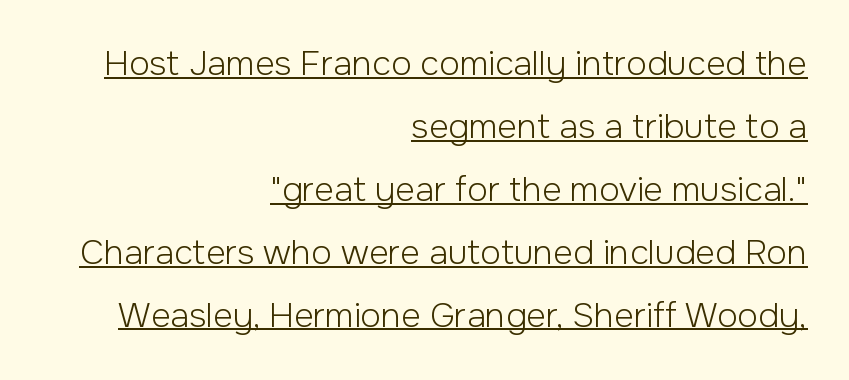
Q: Is the text bold? A: No.
Q: Is the text italic (slanted)? A: No, it is upright.
Q: Is the typeface a serif or a sans-serif typeface? A: Sans-serif.
Q: Is the text underlined? A: Yes.
Q: How is the paragraph aligned? A: Right-aligned.
Q: Is the spacing between letters normal or unusually wide? A: Normal.
Q: Width (condensed, normal, or wide)? A: Normal.
Q: Stroke contrast? A: Low.
Q: x-height? A: Medium.
Q: Monospaced? A: No.
